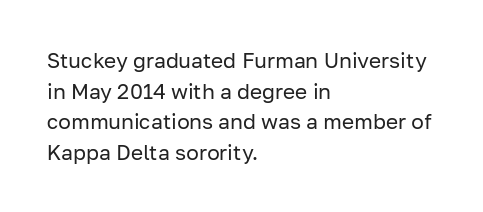
The strip under each line holds only bare page. The lines in this sample share a left origin and differ only in where they stop. The block of text has a typical density, with ordinary space between rows. A typesetter would call this zero additional tracking. Each stroke keeps to a modest, everyday thickness or less. Style check: upright.
